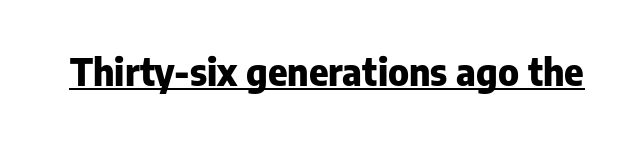
Every stem runs plumb, perpendicular to the baseline. How are the letters spaced? Ordinarily, with no added tracking. I'd call this a sans setting — the letters go barefoot. The face used here appears with an underline applied. Spacing verdict: proportional, widths tailored to each character. These lines carry a lot of weight — the face is fully bold.
